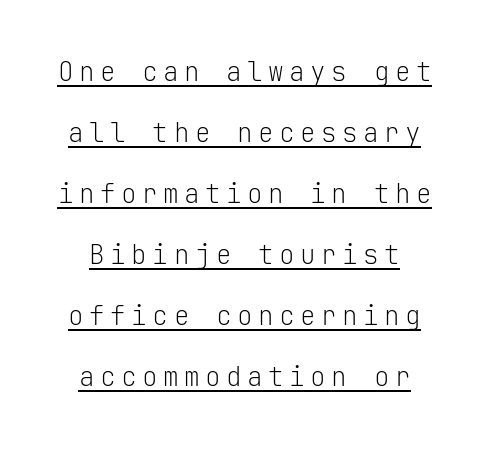
Q: Is the text bold? A: No.
Q: Is the text italic (slanted)? A: No, it is upright.
Q: Is the text underlined? A: Yes.
Q: Is the spacing between letters normal or unusually wide? A: Unusually wide.
Q: Is the spacing between lines tight, normal or loose? A: Loose.
